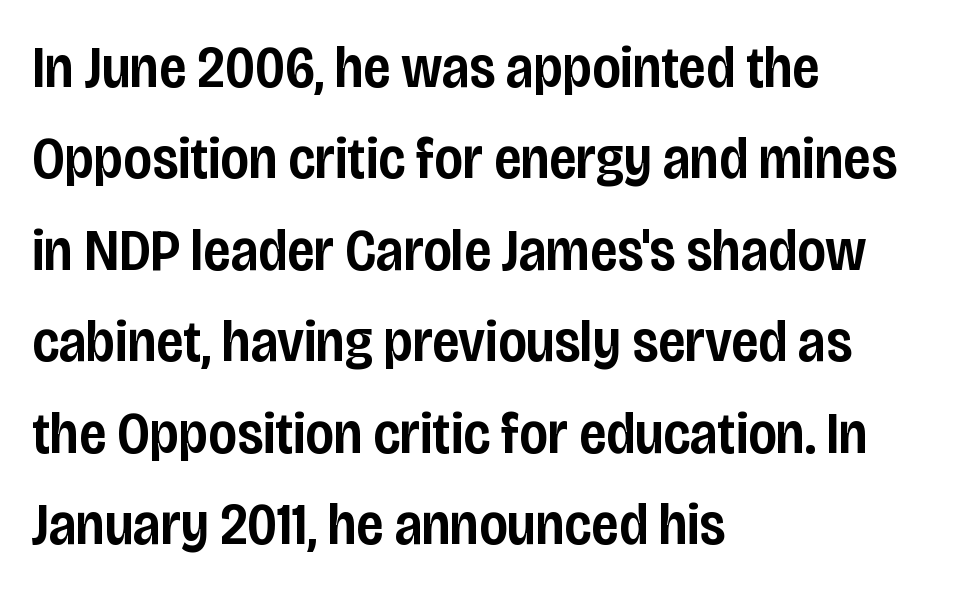
The rendering uses natural spacing where letterforms have individual widths. I'd describe the lettering as semibold — firm but not a full bold. Inter-character spacing is left at the font's built-in metrics. The compositor pushed each line to the left boundary.
